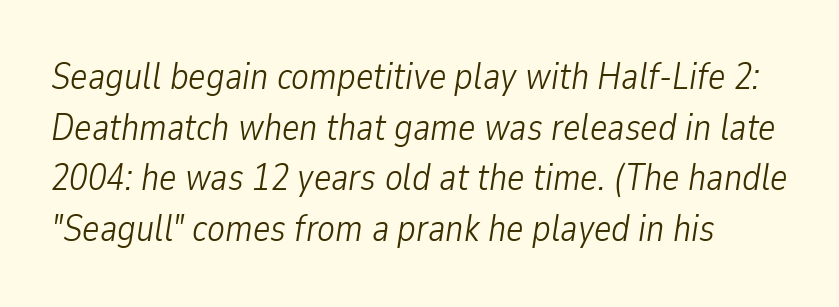
{"italic": "yes", "lean": "right", "slant_degrees": 9, "bold": "no", "weight": "light", "width": "condensed", "stroke_contrast": "low", "x_height": "medium", "monospaced": "no", "underline": "no", "line_spacing": "normal", "line_spacing_ratio": 1.37, "letter_spacing": "normal", "letter_spacing_em": 0.0, "glyph_px": 37}
